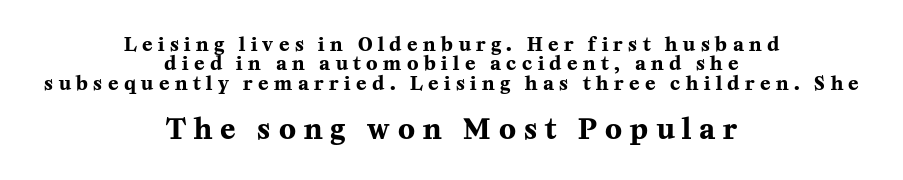
Q: Is the text bold? A: Yes.
Q: Is the text italic (slanted)? A: No, it is upright.
Q: Is the typeface a serif or a sans-serif typeface? A: Serif.
Q: Is the text underlined? A: No.
Q: How is the paragraph aligned? A: Centered.
Q: Is the spacing between letters normal or unusually wide? A: Unusually wide.
Q: Is the spacing between lines tight, normal or loose? A: Tight.
Q: Which block of text is set in a larger size, the first (top) or the second (bottom)? A: The second (bottom) one.
Q: Width (condensed, normal, or wide)? A: Normal.
Q: Stroke contrast? A: Medium.
Q: x-height? A: Medium.
Q: Monospaced? A: No.
